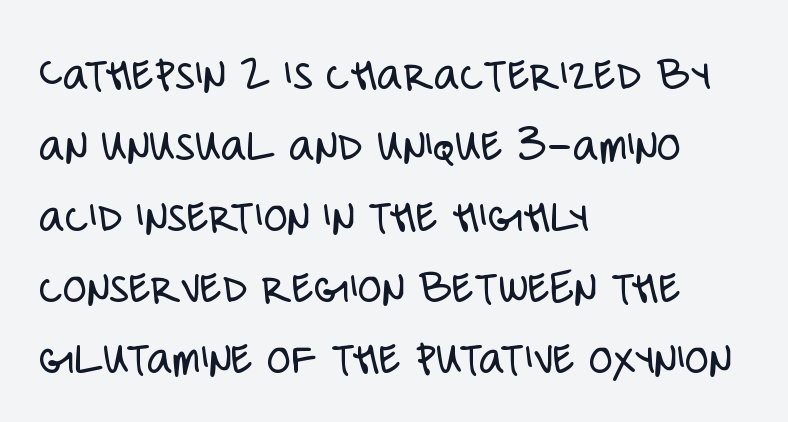
The image shows 49 px light, condensed sans-serif type, upright; set left-aligned, normal line spacing (1.45x), normal letter spacing, not underlined; low stroke contrast and a large x-height.
